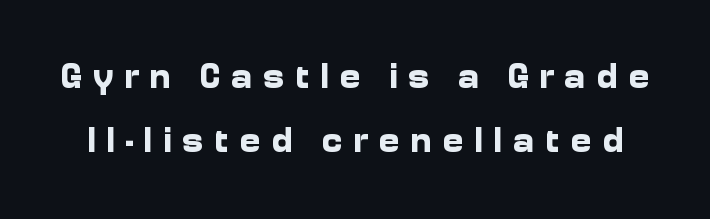
{"serif": "no", "italic": "no", "bold": "yes", "weight": "bold", "width": "normal", "stroke_contrast": "low", "x_height": "medium", "monospaced": "no", "underline": "no", "line_spacing_ratio": 1.78, "letter_spacing": "wide", "letter_spacing_em": 0.29, "glyph_px": 36}
